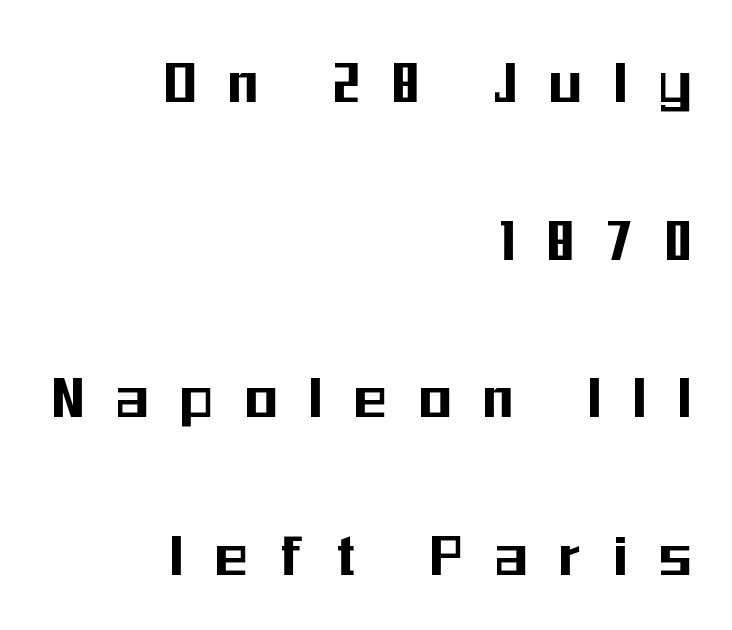
Q: Is the text italic (slanted)? A: No, it is upright.
Q: Is the typeface a serif or a sans-serif typeface? A: Sans-serif.
Q: Is the text underlined? A: No.
Q: How is the paragraph aligned? A: Right-aligned.
Q: Is the spacing between letters normal or unusually wide? A: Unusually wide.
Q: Is the spacing between lines tight, normal or loose? A: Loose.
Q: Width (condensed, normal, or wide)? A: Condensed.
Q: Stroke contrast? A: Medium.
Q: x-height? A: Medium.
Q: Monospaced? A: No.
